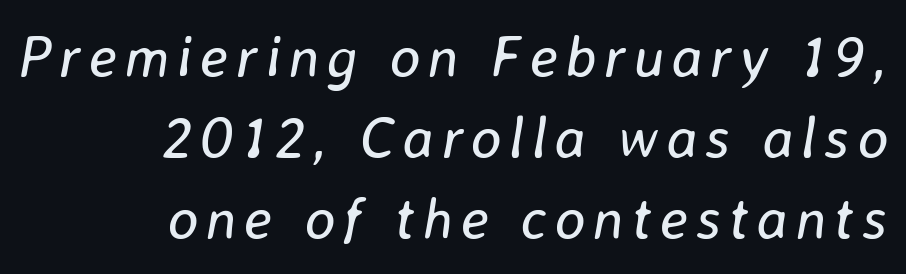
Q: Is the text bold? A: No.
Q: Is the text italic (slanted)? A: Yes, it leans right by about 8 degrees.
Q: Is the text underlined? A: No.
Q: How is the paragraph aligned? A: Right-aligned.
Q: Is the spacing between lines tight, normal or loose? A: Normal.
Q: Width (condensed, normal, or wide)? A: Normal.
Q: Stroke contrast? A: Low.
Q: x-height? A: Medium.
Q: Monospaced? A: No.
